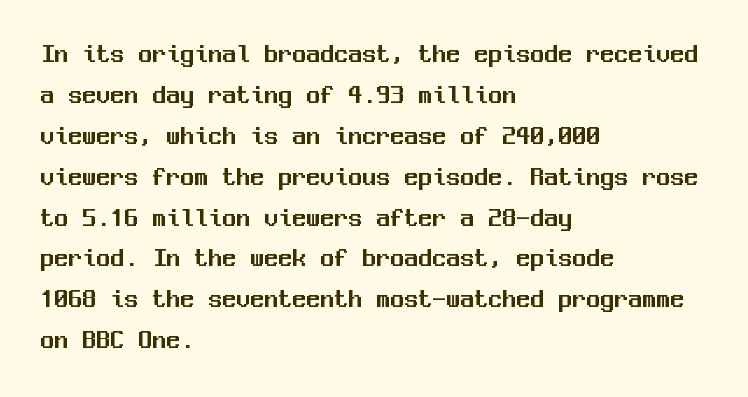
Q: Is the text italic (slanted)? A: No, it is upright.
Q: Is the typeface a serif or a sans-serif typeface? A: Sans-serif.
Q: Is the text underlined? A: No.
Q: How is the paragraph aligned? A: Left-aligned.
Q: Is the spacing between letters normal or unusually wide? A: Normal.
Q: Is the spacing between lines tight, normal or loose? A: Normal.
Q: Width (condensed, normal, or wide)? A: Normal.
Q: Stroke contrast? A: Medium.
Q: x-height? A: Medium.
Q: Monospaced? A: Yes.
